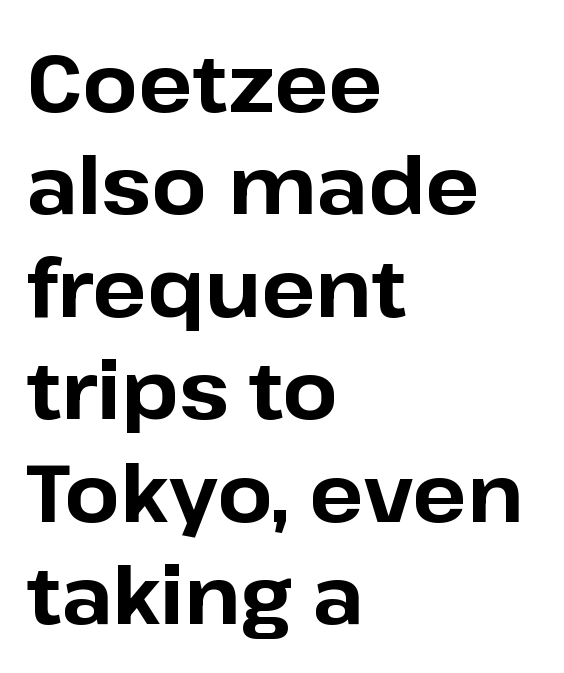
The image shows 80 px bold sans-serif type, upright; set left-aligned, normal line spacing (1.28x), normal letter spacing, not underlined; low stroke contrast and a medium x-height.
